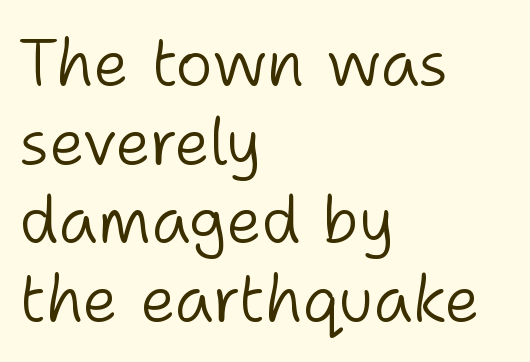
{"serif": "no", "italic": "no", "bold": "no", "weight": "light", "width": "normal", "stroke_contrast": "low", "x_height": "medium", "monospaced": "no", "underline": "no", "align": "left", "line_spacing_ratio": 1.23, "letter_spacing": "normal", "letter_spacing_em": 0.0, "glyph_px": 64}
